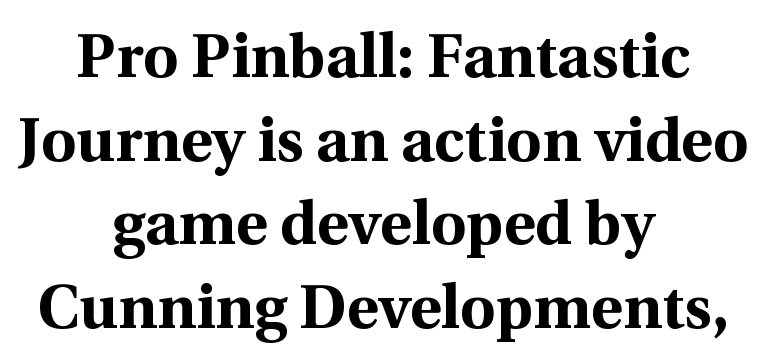
Note: serifs present on the glyphs. Leading: standard. Each line is balanced around a shared central axis. Words float on clear page, feet unadorned. On the weight axis this lands at bold, roughly 700.
